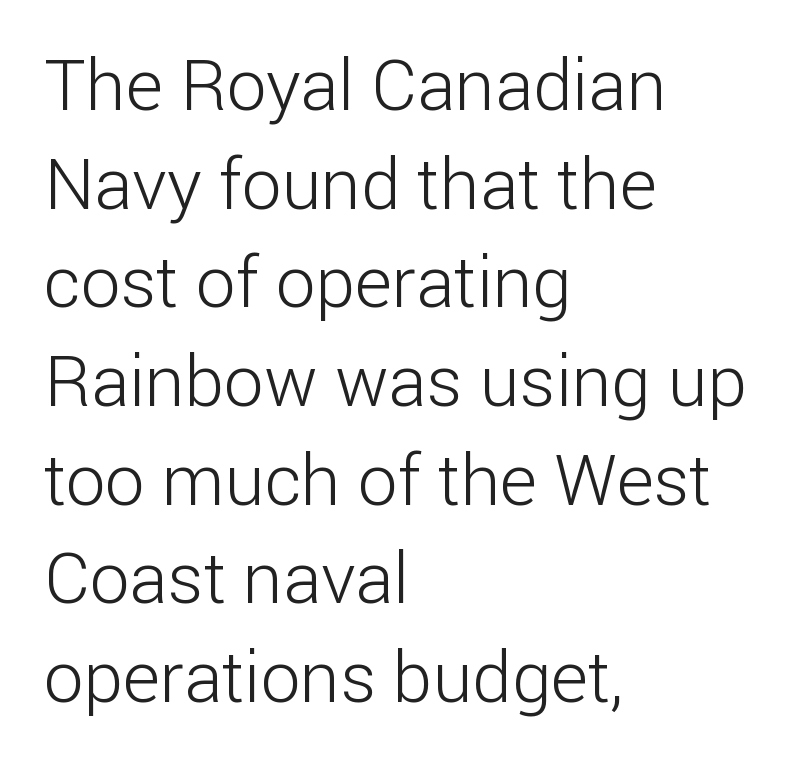
{"serif": "no", "italic": "no", "bold": "no", "weight": "light", "width": "normal", "stroke_contrast": "low", "x_height": "medium", "monospaced": "no", "underline": "no", "align": "left", "line_spacing": "normal", "line_spacing_ratio": 1.39, "letter_spacing": "normal", "letter_spacing_em": 0.0, "glyph_px": 71}
